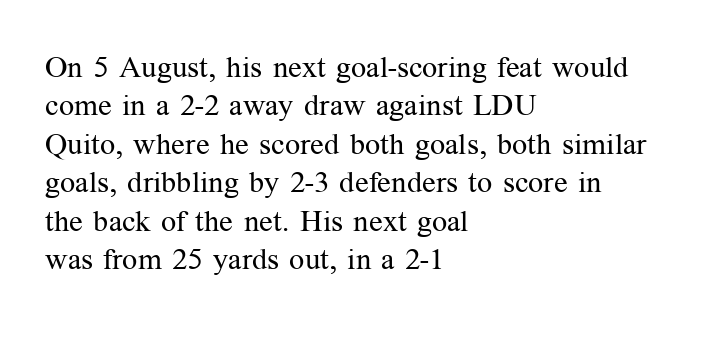
The image shows 30 px regular-weight serif type, upright; set left-aligned, normal line spacing (1.28x), normal letter spacing, not underlined; medium stroke contrast and a medium x-height.
